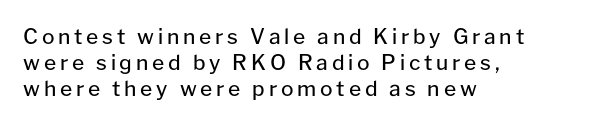
The lines are quadded left. This rendering features lettering with no underline. The typography opts for an upright posture over an oblique one. The weight would be labelled regular, book, light, or lighter still.
